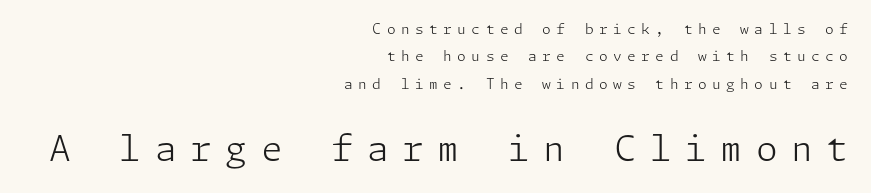
{"serif": "no", "italic": "no", "bold": "no", "weight": "light", "width": "normal", "stroke_contrast": "low", "x_height": "medium", "underline": "no", "align": "right", "line_spacing": "loose", "line_spacing_ratio": 1.96, "letter_spacing": "wide", "letter_spacing_em": 0.39, "larger_block": "second", "size_ratio": 2.5, "glyph_px": 35}
